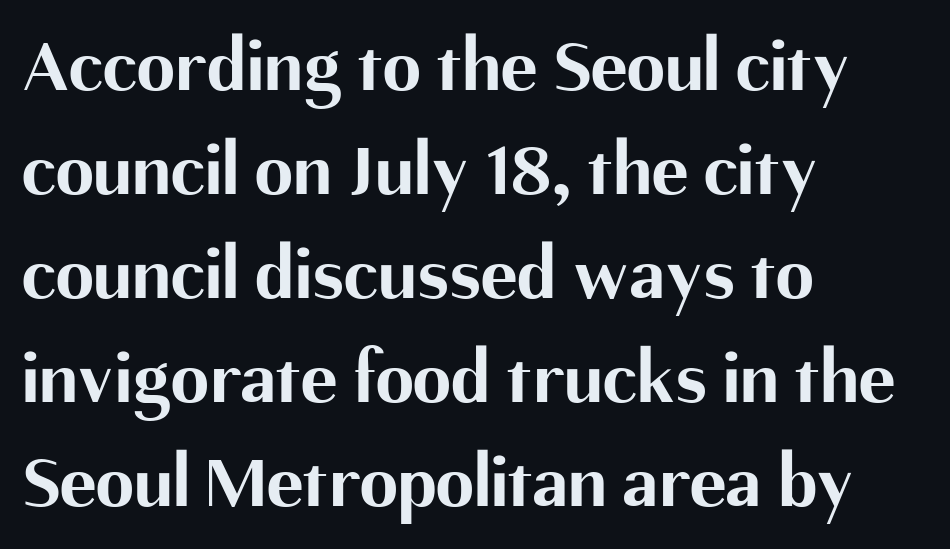
The image shows 77 px bold sans-serif type, upright; set left-aligned, normal line spacing (1.35x), normal letter spacing, not underlined; medium stroke contrast and a medium x-height.
